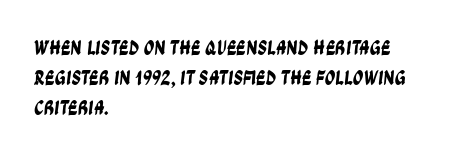
The image shows 21 px text type; set left-aligned, normal line spacing (1.43x), normal letter spacing, not underlined.
